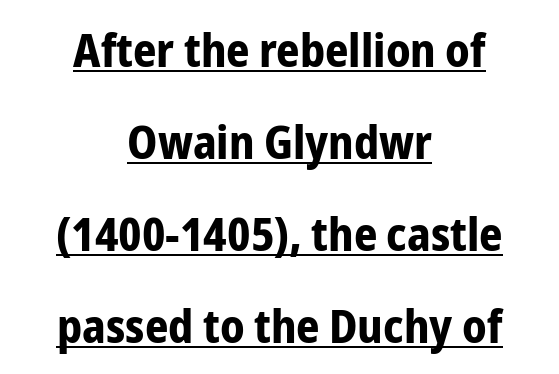
The image shows 46 px bold, condensed sans-serif type, upright; set centered, loose line spacing (2.0x), normal letter spacing, underlined; low stroke contrast and a medium x-height.
